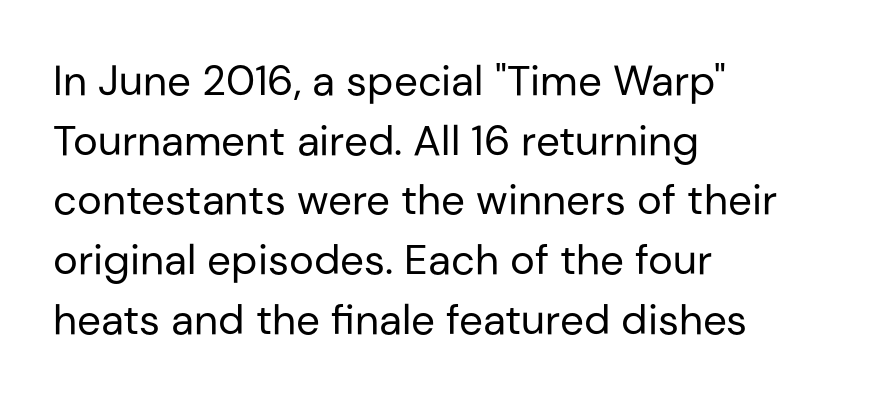
Q: Is the text bold? A: No.
Q: Is the text italic (slanted)? A: No, it is upright.
Q: Is the typeface a serif or a sans-serif typeface? A: Sans-serif.
Q: Is the text underlined? A: No.
Q: How is the paragraph aligned? A: Left-aligned.
Q: Is the spacing between letters normal or unusually wide? A: Normal.
Q: Is the spacing between lines tight, normal or loose? A: Normal.
Q: Width (condensed, normal, or wide)? A: Normal.
Q: Stroke contrast? A: Low.
Q: x-height? A: Medium.
Q: Monospaced? A: No.
